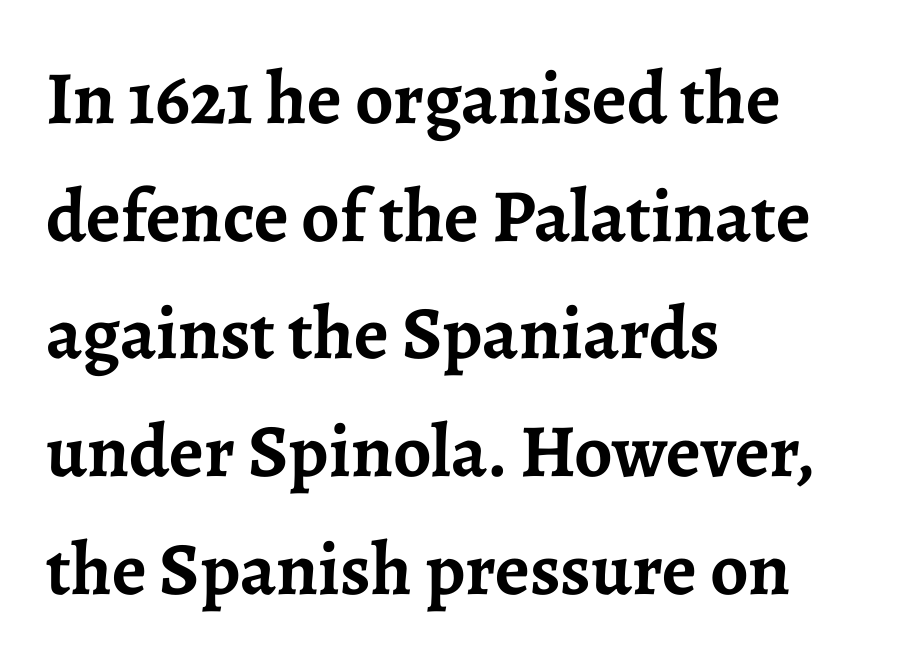
Q: Is the text bold? A: Yes.
Q: Is the text italic (slanted)? A: No, it is upright.
Q: Is the typeface a serif or a sans-serif typeface? A: Serif.
Q: Is the text underlined? A: No.
Q: How is the paragraph aligned? A: Left-aligned.
Q: Is the spacing between letters normal or unusually wide? A: Normal.
Q: Is the spacing between lines tight, normal or loose? A: Normal.
Q: Width (condensed, normal, or wide)? A: Normal.
Q: Stroke contrast? A: Low.
Q: x-height? A: Medium.
Q: Monospaced? A: No.
